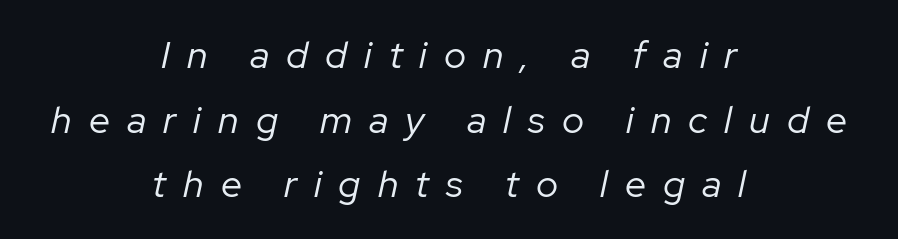
Weight class: somewhere from thin through regular. Check under the words: just untouched page. Do the characters align in a grid? No, the font is proportional. Each word looks stretched out because of the extra space between its letters. The leading is moderate, giving the passage an even texture. These lines are centered, leaving both edges ragged.
